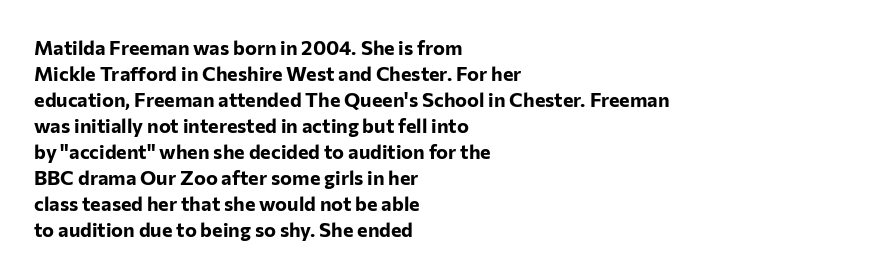
The image shows 20 px bold type, upright; set left-aligned, normal line spacing (1.3x), normal letter spacing, not underlined.
